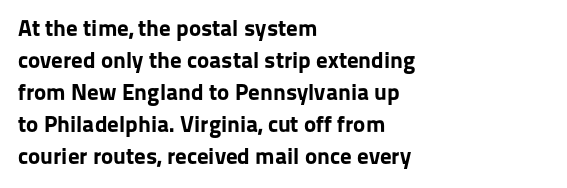
The image shows 23 px bold type, upright; set left-aligned, normal line spacing (1.39x), normal letter spacing, not underlined.
